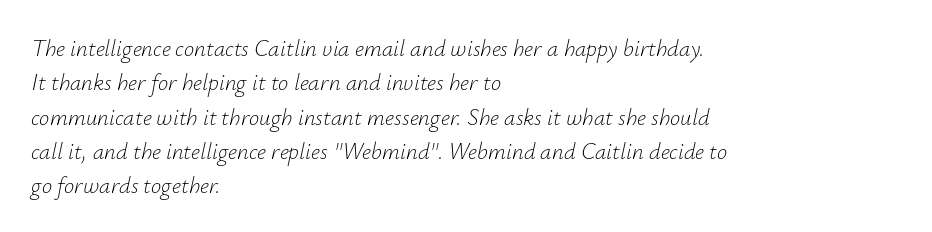
{"italic": "yes", "lean": "right", "slant_degrees": 12, "bold": "no", "underline": "no", "align": "left", "line_spacing": "normal", "line_spacing_ratio": 1.49, "letter_spacing": "normal", "letter_spacing_em": 0.0, "glyph_px": 23}
